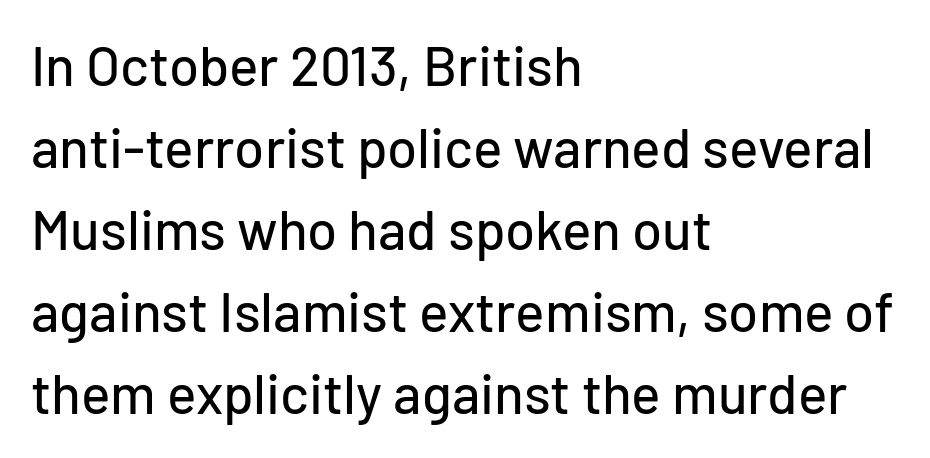
{"serif": "no", "italic": "no", "width": "normal", "stroke_contrast": "low", "x_height": "medium", "monospaced": "no", "underline": "no", "align": "left", "line_spacing": "normal", "line_spacing_ratio": 1.49, "letter_spacing": "normal", "letter_spacing_em": 0.0, "glyph_px": 55}
